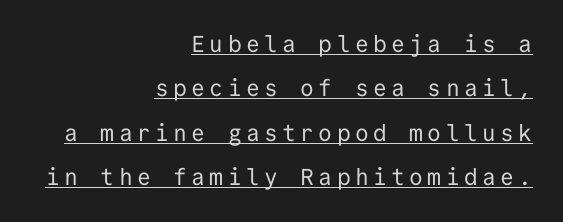
Q: Is the text bold? A: No.
Q: Is the text italic (slanted)? A: No, it is upright.
Q: Is the text underlined? A: Yes.
Q: How is the paragraph aligned? A: Right-aligned.
Q: Is the spacing between lines tight, normal or loose? A: Loose.
